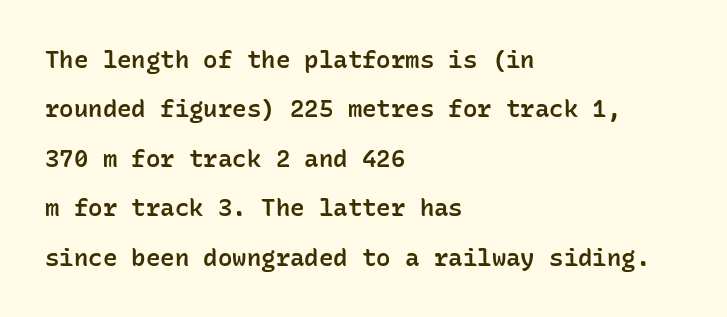
{"italic": "no", "bold": "semi", "underline": "no", "align": "left", "line_spacing": "loose", "line_spacing_ratio": 2.06, "letter_spacing": "normal", "letter_spacing_em": 0.0, "glyph_px": 24}
